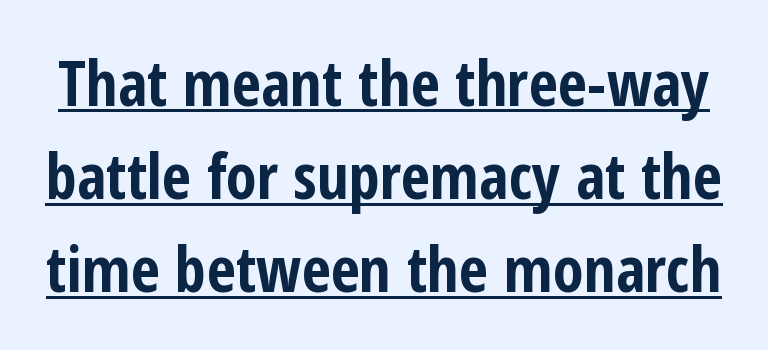
The gaps between neighbouring characters are ordinary and unremarkable. The face used here is proportionally spaced, like ordinary book or web type. Regarding serifs, this sample does without them. The type sits square on the baseline with zero lean.
